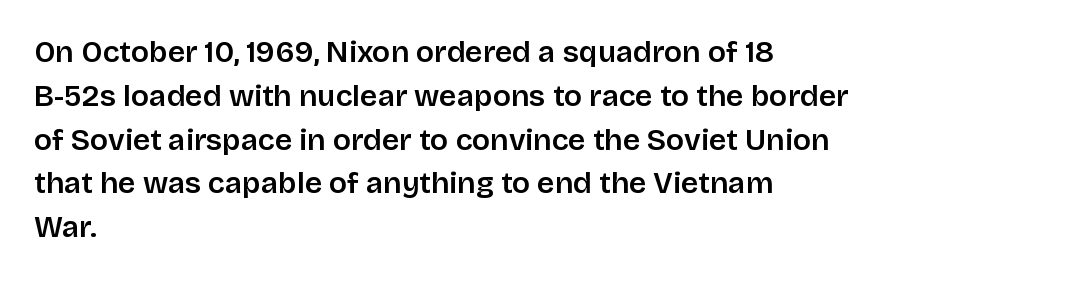
{"serif": "no", "italic": "no", "width": "normal", "stroke_contrast": "low", "x_height": "large", "monospaced": "no", "underline": "no", "align": "left", "line_spacing": "normal", "line_spacing_ratio": 1.46, "letter_spacing": "normal", "letter_spacing_em": 0.0, "glyph_px": 30}
